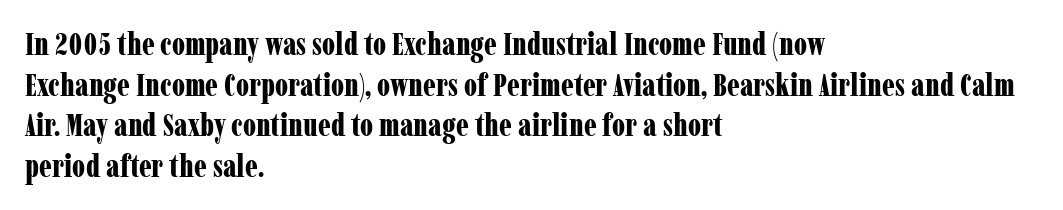
Q: Is the text bold? A: Yes.
Q: Is the text italic (slanted)? A: No, it is upright.
Q: Is the typeface a serif or a sans-serif typeface? A: Serif.
Q: Is the text underlined? A: No.
Q: How is the paragraph aligned? A: Left-aligned.
Q: Is the spacing between letters normal or unusually wide? A: Normal.
Q: Is the spacing between lines tight, normal or loose? A: Normal.
Q: Width (condensed, normal, or wide)? A: Condensed.
Q: Stroke contrast? A: Low.
Q: x-height? A: Medium.
Q: Monospaced? A: No.
